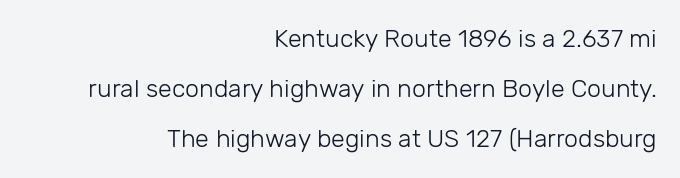
Q: Is the text bold? A: No.
Q: Is the text italic (slanted)? A: No, it is upright.
Q: Is the text underlined? A: No.
Q: How is the paragraph aligned? A: Right-aligned.
Q: Is the spacing between letters normal or unusually wide? A: Normal.
Q: Is the spacing between lines tight, normal or loose? A: Loose.
